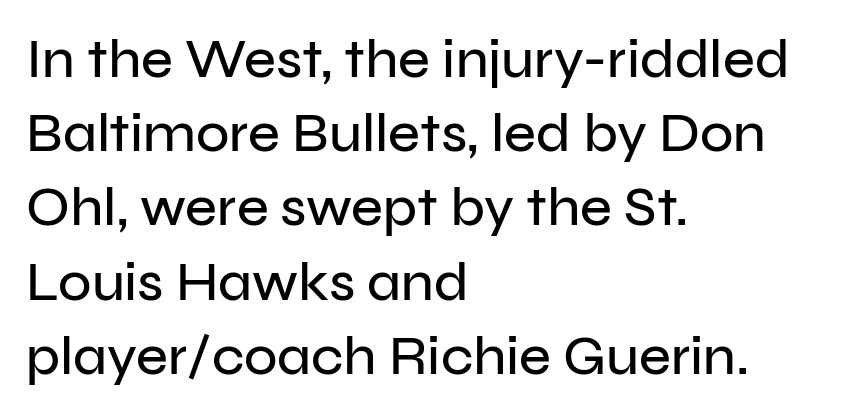
{"serif": "no", "italic": "no", "width": "normal", "stroke_contrast": "low", "x_height": "medium", "monospaced": "no", "underline": "no", "align": "left", "line_spacing": "normal", "line_spacing_ratio": 1.35, "letter_spacing": "normal", "letter_spacing_em": 0.0, "glyph_px": 55}
